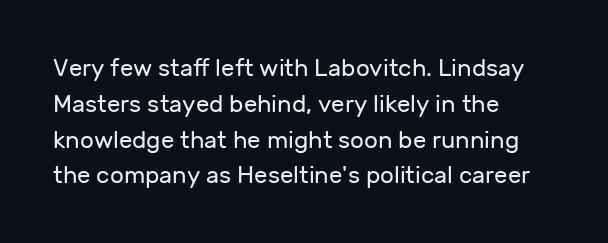
The image shows 24 px text type, upright; set left-aligned, normal line spacing (1.49x), normal letter spacing, not underlined.
